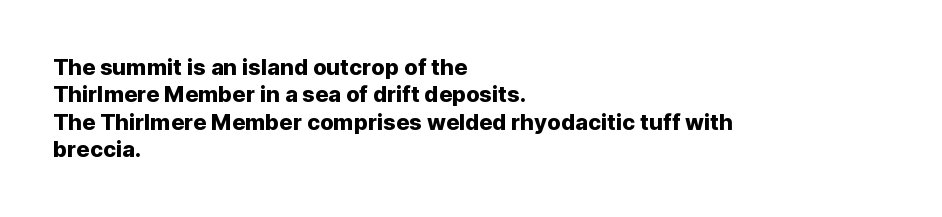
Q: Is the text italic (slanted)? A: No, it is upright.
Q: Is the text underlined? A: No.
Q: How is the paragraph aligned? A: Left-aligned.
Q: Is the spacing between letters normal or unusually wide? A: Normal.
Q: Is the spacing between lines tight, normal or loose? A: Normal.
